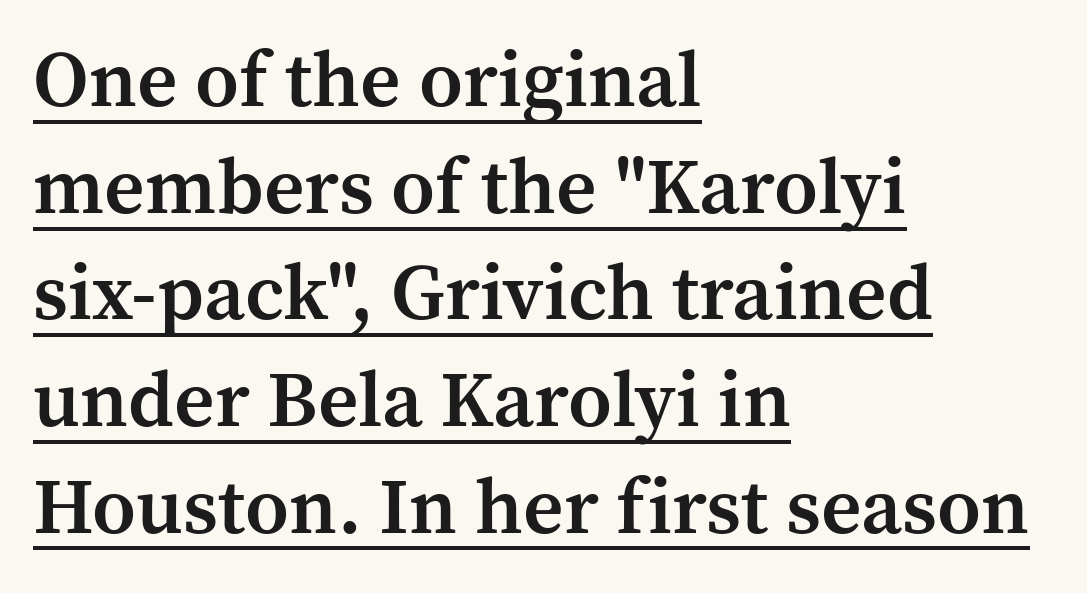
The image shows 79 px semibold serif type, upright; set left-aligned, normal line spacing (1.35x), normal letter spacing, underlined; medium stroke contrast and a medium x-height.
